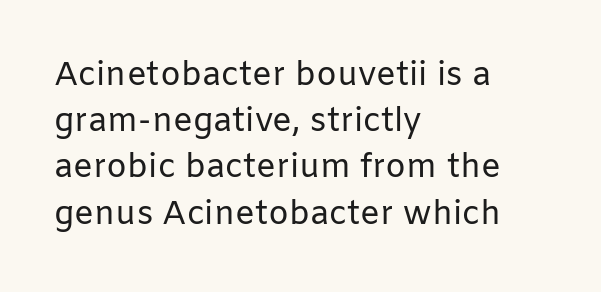
{"serif": "no", "italic": "no", "bold": "no", "weight": "regular", "width": "normal", "stroke_contrast": "low", "x_height": "medium", "monospaced": "no", "underline": "no", "align": "left", "line_spacing": "normal", "line_spacing_ratio": 1.4, "letter_spacing": "normal", "letter_spacing_em": 0.0, "glyph_px": 33}
